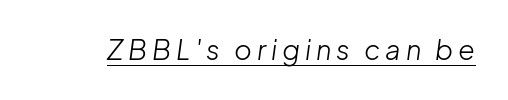
The image shows 27 px text type, italic (leaning right); set underlined.
